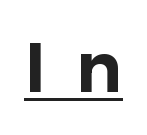
The image shows 69 px sans-serif type, upright; set unusually wide letter spacing (+0.43 em), underlined; low stroke contrast and a medium x-height.
